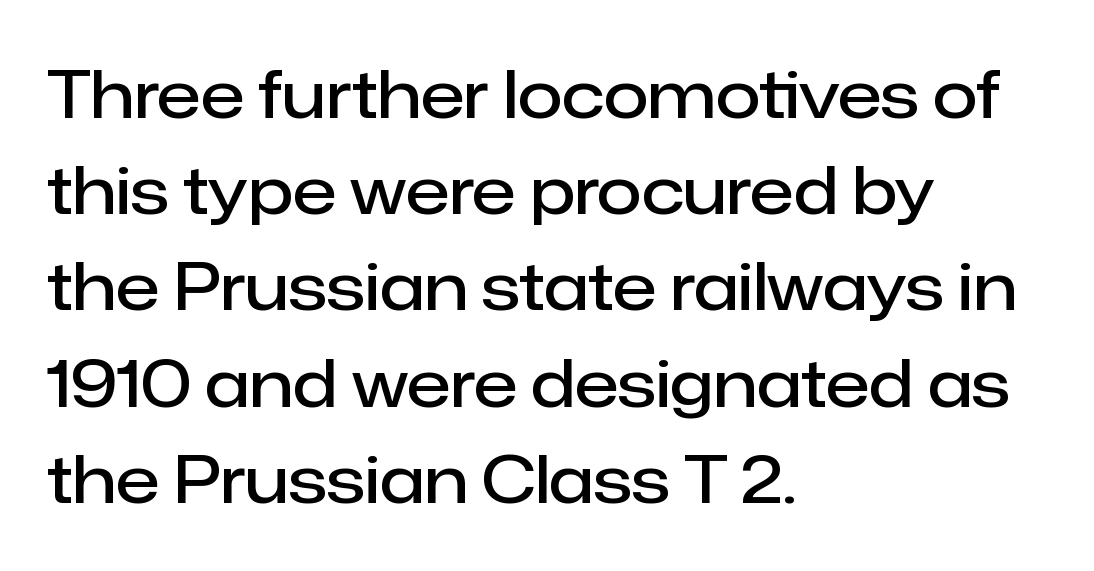
The setting favours the left margin, as ordinary paragraphs usually do. Decoration check: the copy has no underline. You can tell it's not italic because the verticals are truly vertical. No feet cap the strokes, marking this as sans-serif type.
